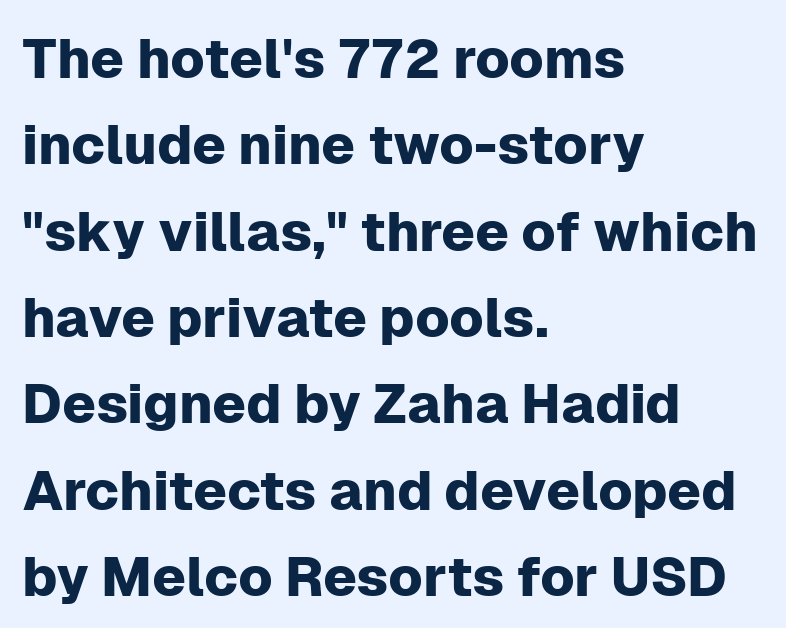
{"serif": "no", "italic": "no", "width": "normal", "stroke_contrast": "low", "x_height": "medium", "monospaced": "no", "underline": "no", "align": "left", "line_spacing": "normal", "line_spacing_ratio": 1.57, "letter_spacing": "normal", "letter_spacing_em": 0.0, "glyph_px": 55}
